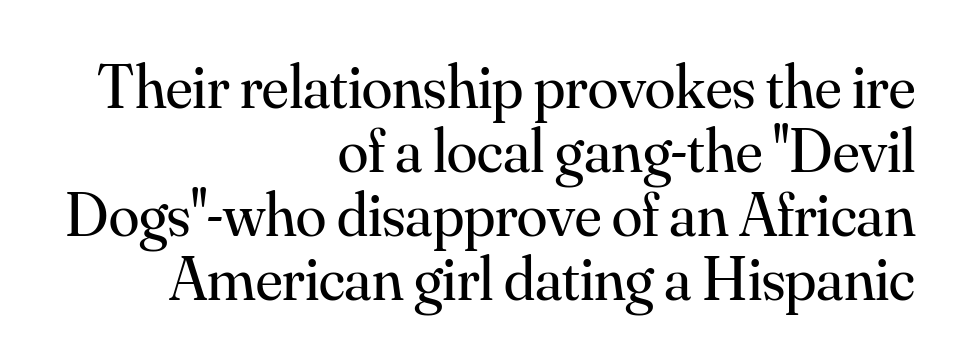
{"serif": "yes", "italic": "no", "bold": "no", "weight": "regular", "width": "normal", "stroke_contrast": "medium", "x_height": "small", "monospaced": "no", "underline": "no", "align": "right", "line_spacing": "tight", "line_spacing_ratio": 1.03, "letter_spacing": "normal", "letter_spacing_em": 0.0, "glyph_px": 62}
